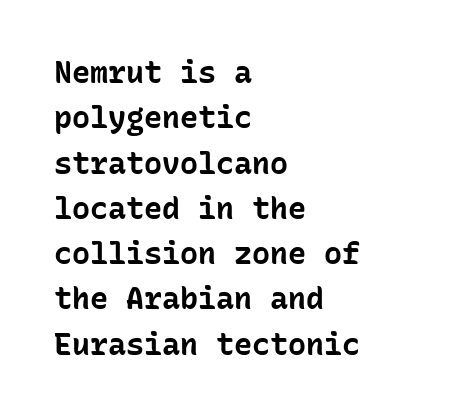
{"serif": "no", "italic": "no", "bold": "yes", "weight": "bold", "width": "normal", "stroke_contrast": "low", "x_height": "medium", "monospaced": "yes", "underline": "no", "align": "left", "line_spacing": "normal", "line_spacing_ratio": 1.51, "letter_spacing": "normal", "letter_spacing_em": 0.0, "glyph_px": 30}
